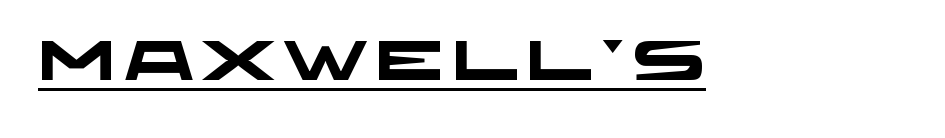
The image shows 55 px heavy, wide sans-serif type; set underlined; low stroke contrast and a large x-height.
